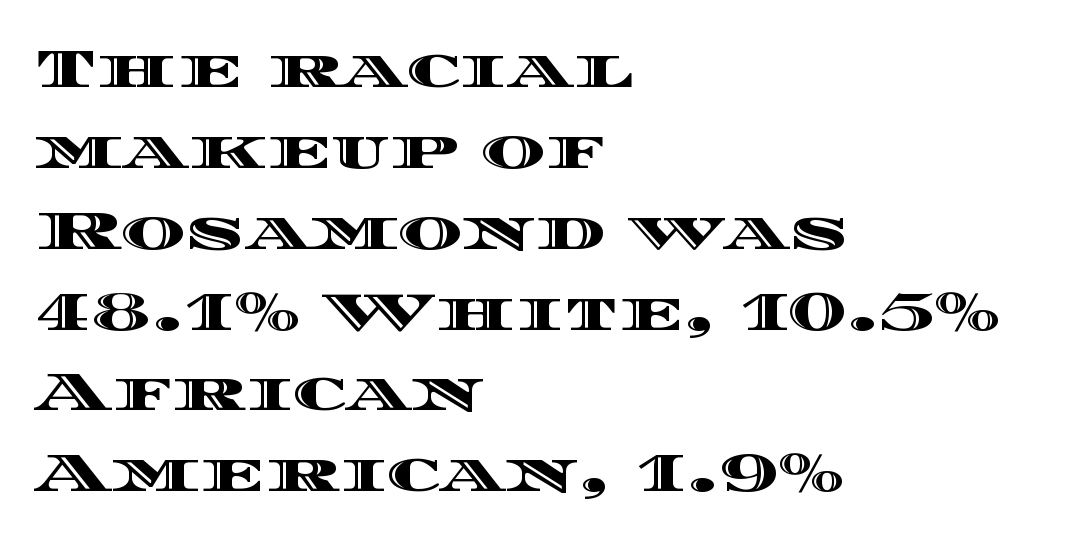
The image shows 55 px wide type, upright; set left-aligned, normal line spacing (1.47x), normal letter spacing, not underlined; a large x-height.
